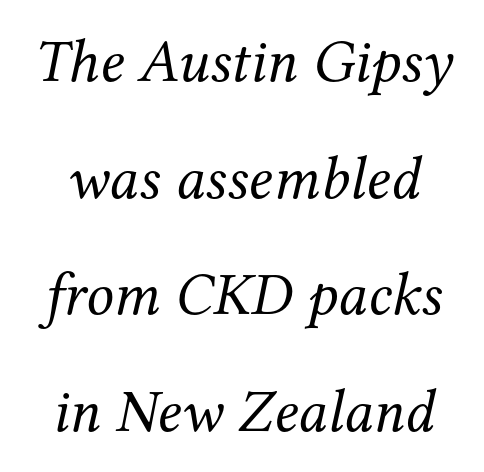
The image shows 61 px regular-weight serif type, italic (leaning right); set loose line spacing (1.91x), normal letter spacing, not underlined; medium stroke contrast and a medium x-height.
